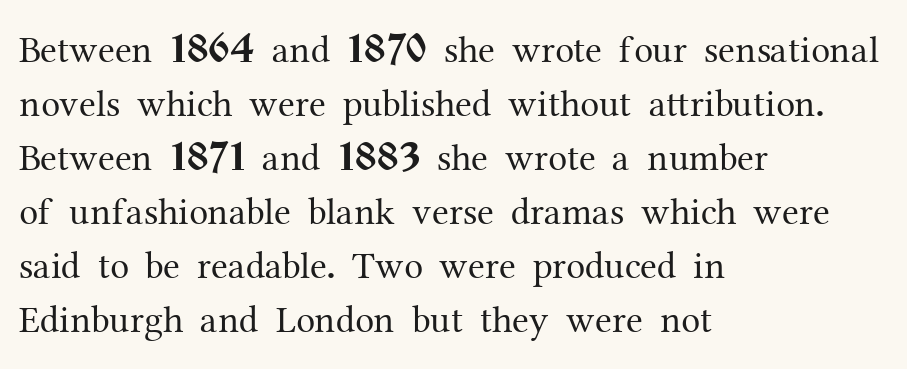
Tall strokes in this sample are plumb rather than angled. Which margin do the lines hug? The left one — the right edge is uneven. Words float on clear page, feet unadorned. Are there feet on the stems? There are — it's a serif. No extra ink here — the face is not bold. You could call the tracking neutral — neither tight nor loose.
